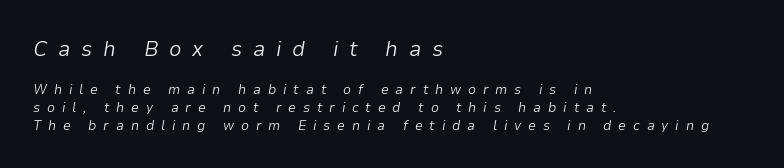
Q: Is the text bold? A: No.
Q: Is the text italic (slanted)? A: Yes, it leans right by about 9 degrees.
Q: Is the text underlined? A: No.
Q: How is the paragraph aligned? A: Left-aligned.
Q: Is the spacing between letters normal or unusually wide? A: Unusually wide.
Q: Is the spacing between lines tight, normal or loose? A: Normal.
Q: Which block of text is set in a larger size, the first (top) or the second (bottom)? A: The first (top) one.
